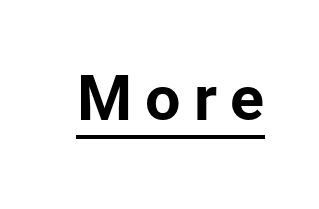
The image shows 63 px bold sans-serif type, upright; set unusually wide letter spacing (+0.21 em), underlined; low stroke contrast and a medium x-height.
